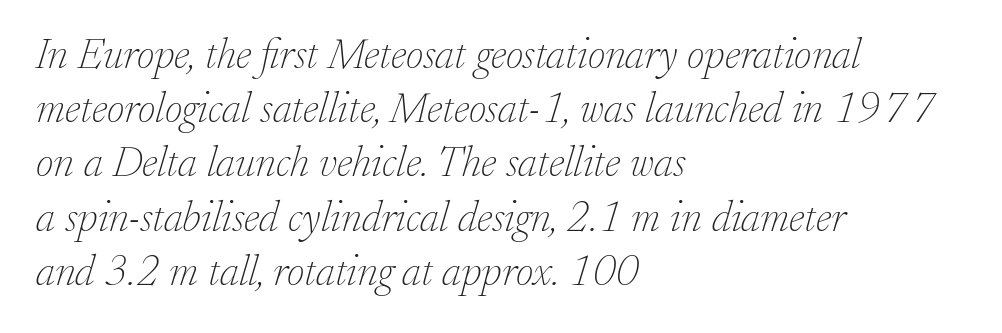
{"serif": "yes", "italic": "yes", "lean": "right", "slant_degrees": 17, "bold": "no", "weight": "thin", "width": "normal", "stroke_contrast": "low", "x_height": "small", "monospaced": "no", "underline": "no", "align": "left", "line_spacing": "normal", "line_spacing_ratio": 1.26, "letter_spacing": "normal", "letter_spacing_em": 0.0, "glyph_px": 43}
